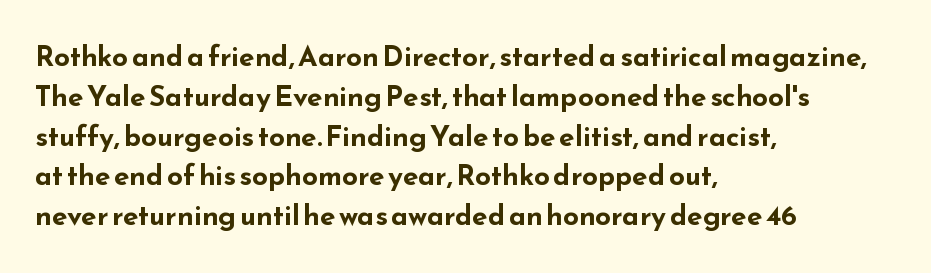
{"serif": "no", "italic": "no", "bold": "yes", "weight": "bold", "width": "wide", "stroke_contrast": "low", "x_height": "small", "monospaced": "no", "underline": "no", "align": "left", "line_spacing": "normal", "line_spacing_ratio": 1.42, "letter_spacing": "normal", "letter_spacing_em": 0.0, "glyph_px": 28}
